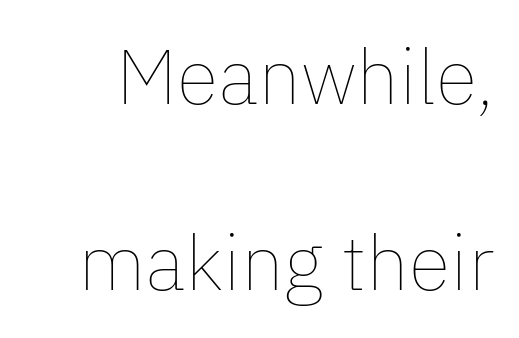
Q: Is the text bold? A: No.
Q: Is the text italic (slanted)? A: No, it is upright.
Q: Is the text underlined? A: No.
Q: Is the spacing between letters normal or unusually wide? A: Normal.
Q: Is the spacing between lines tight, normal or loose? A: Loose.
Q: Width (condensed, normal, or wide)? A: Normal.
Q: Stroke contrast? A: Low.
Q: x-height? A: Medium.
Q: Monospaced? A: No.
